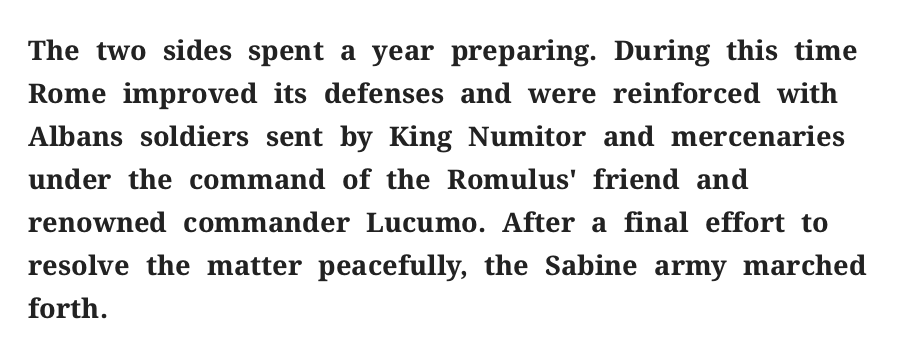
Q: Is the text bold? A: Yes.
Q: Is the text italic (slanted)? A: No, it is upright.
Q: Is the text underlined? A: No.
Q: How is the paragraph aligned? A: Left-aligned.
Q: Is the spacing between letters normal or unusually wide? A: Normal.
Q: Is the spacing between lines tight, normal or loose? A: Normal.
